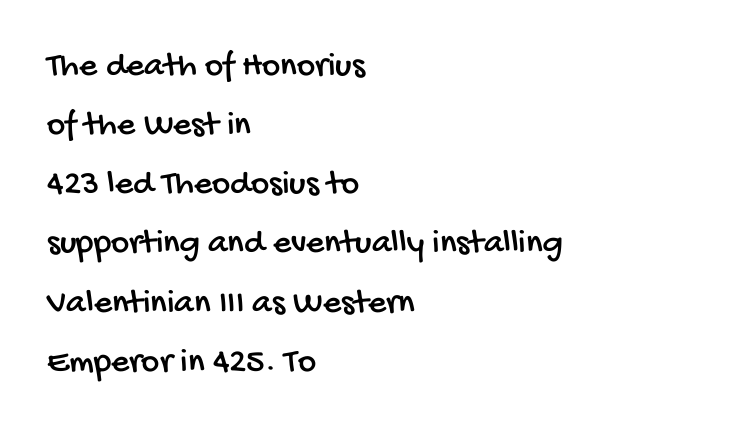
This rendering features lettering with no underline. The typesetter chose a ragged-right arrangement here. The rendering uses natural spacing where letterforms have individual widths. Typographically, this falls in the sans-serif category. This sample uses plain, unmodified letter spacing.
